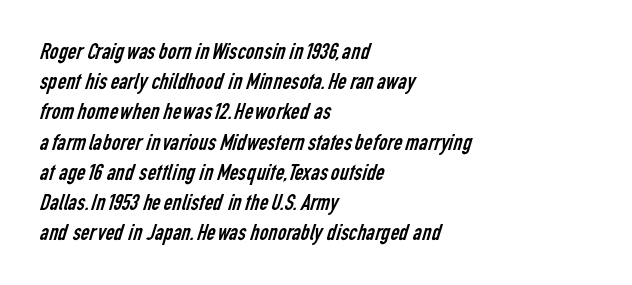
The image shows 24 px text type; set left-aligned, normal line spacing (1.26x), normal letter spacing, not underlined.
